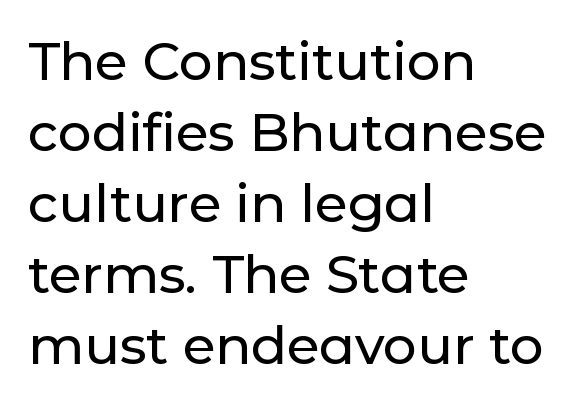
Q: Is the text italic (slanted)? A: No, it is upright.
Q: Is the typeface a serif or a sans-serif typeface? A: Sans-serif.
Q: Is the text underlined? A: No.
Q: How is the paragraph aligned? A: Left-aligned.
Q: Is the spacing between letters normal or unusually wide? A: Normal.
Q: Is the spacing between lines tight, normal or loose? A: Normal.
Q: Width (condensed, normal, or wide)? A: Normal.
Q: Stroke contrast? A: Low.
Q: x-height? A: Medium.
Q: Monospaced? A: No.
